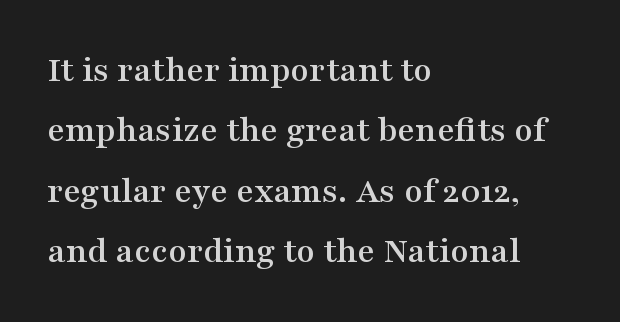
The image shows 38 px wide serif type, upright; set left-aligned, normal line spacing (1.59x), normal letter spacing, not underlined; medium stroke contrast and a medium x-height.
